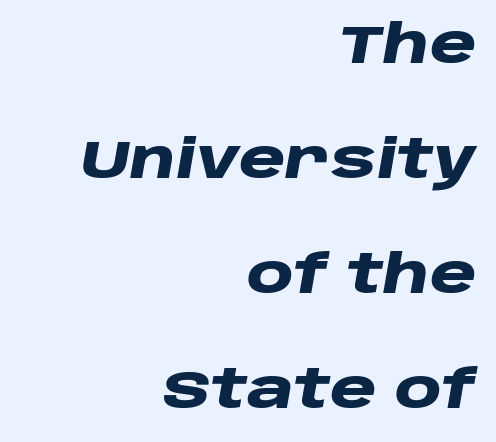
The image shows 53 px heavy, wide type, italic (leaning right); set right-aligned, loose line spacing (2.17x), normal letter spacing, not underlined; low stroke contrast and a large x-height.
